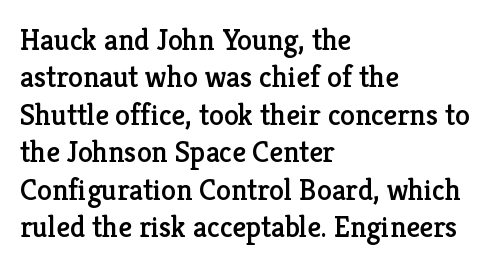
A student would call this left alignment; a typographer would say flush left, rag right. The strip under each line holds only bare page. A typesetter would call this proportional, since set widths differ per character. Is there any slant? The stems are plumb. How are the letters spaced? Ordinarily, with no added tracking.
